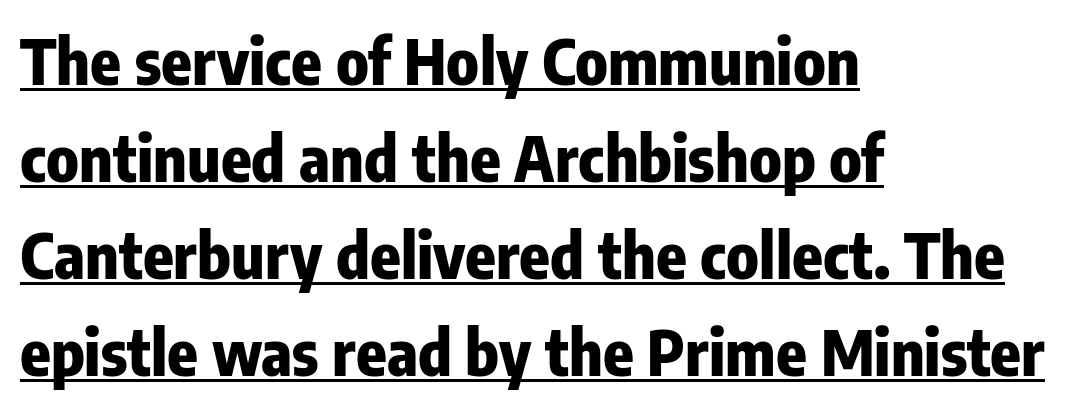
Q: Is the text bold? A: Yes.
Q: Is the text italic (slanted)? A: No, it is upright.
Q: Is the typeface a serif or a sans-serif typeface? A: Sans-serif.
Q: Is the text underlined? A: Yes.
Q: How is the paragraph aligned? A: Left-aligned.
Q: Is the spacing between letters normal or unusually wide? A: Normal.
Q: Is the spacing between lines tight, normal or loose? A: Normal.
Q: Width (condensed, normal, or wide)? A: Condensed.
Q: Stroke contrast? A: Low.
Q: x-height? A: Medium.
Q: Monospaced? A: No.
